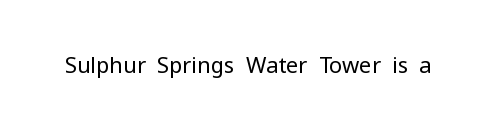
The space directly below the letters is spotless. Quick note: not italic, upright. The line texture is even and compact thanks to regular tracking. These glyphs show unthickened strokes, regular width or finer.
